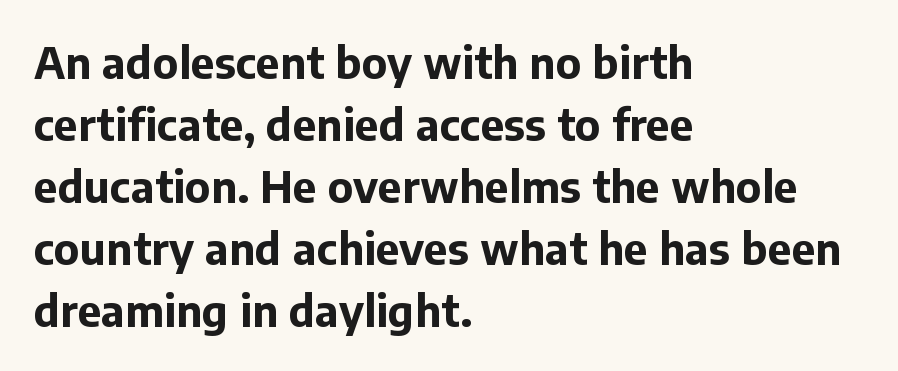
Q: Is the text bold? A: Yes.
Q: Is the text italic (slanted)? A: No, it is upright.
Q: Is the typeface a serif or a sans-serif typeface? A: Sans-serif.
Q: Is the text underlined? A: No.
Q: How is the paragraph aligned? A: Left-aligned.
Q: Is the spacing between letters normal or unusually wide? A: Normal.
Q: Is the spacing between lines tight, normal or loose? A: Normal.
Q: Width (condensed, normal, or wide)? A: Normal.
Q: Stroke contrast? A: Low.
Q: x-height? A: Medium.
Q: Monospaced? A: No.
